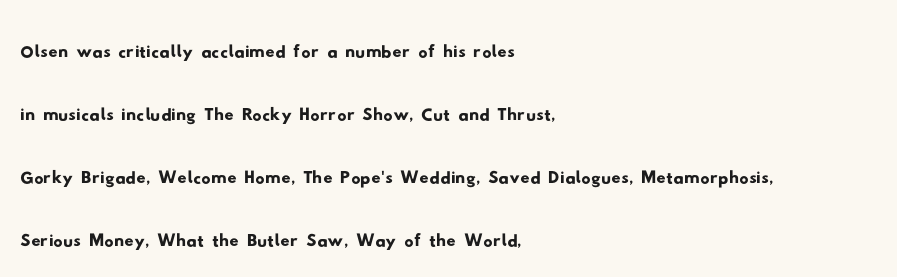
The image shows 46 px wide sans-serif type; set left-aligned, normal line spacing (1.37x), normal letter spacing, not underlined; low stroke contrast and a small x-height.
